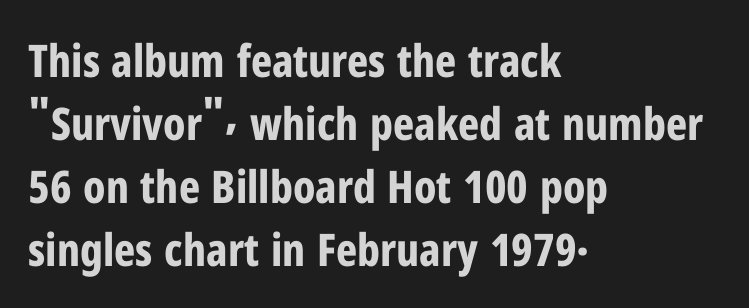
{"serif": "no", "italic": "no", "bold": "yes", "weight": "bold", "width": "condensed", "stroke_contrast": "low", "x_height": "medium", "monospaced": "no", "underline": "no", "align": "left", "line_spacing": "normal", "line_spacing_ratio": 1.4, "letter_spacing": "normal", "letter_spacing_em": 0.0, "glyph_px": 45}
